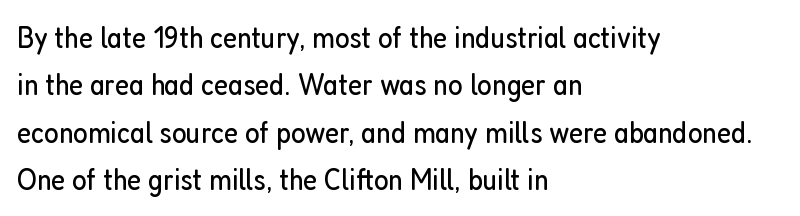
The image shows 31 px regular-weight, condensed sans-serif type, upright; set left-aligned, normal line spacing (1.53x), normal letter spacing, not underlined; low stroke contrast and a medium x-height.
